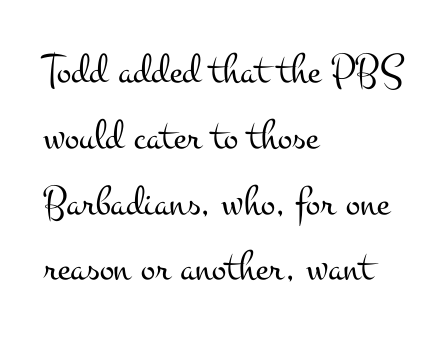
Q: Is the text bold? A: No.
Q: Is the text italic (slanted)? A: Yes.
Q: Is the text underlined? A: No.
Q: How is the paragraph aligned? A: Left-aligned.
Q: Is the spacing between letters normal or unusually wide? A: Normal.
Q: Is the spacing between lines tight, normal or loose? A: Normal.
Q: Width (condensed, normal, or wide)? A: Wide.
Q: Stroke contrast? A: Medium.
Q: x-height? A: Small.
Q: Monospaced? A: No.
